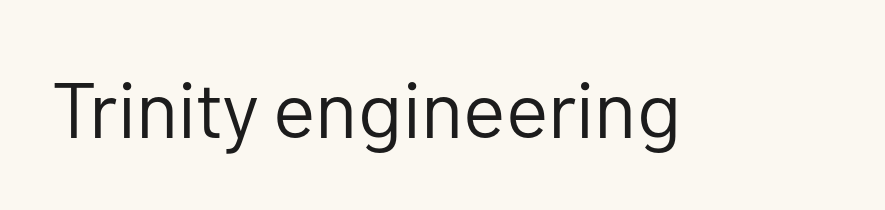
Posture: straight, roman, zero tilt. Ink coverage per letter is moderate at most. Here the designer chose a conventional face with non-uniform glyph widths. This is sans-serif lettering, the kind often seen on screens and signage. What stands out about the letter spacing? Nothing — it is the standard amount.
